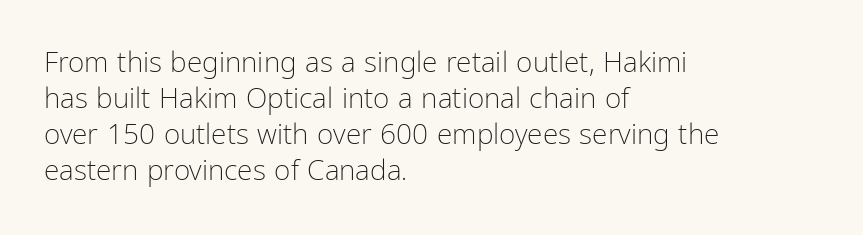
Q: Is the text bold? A: No.
Q: Is the text italic (slanted)? A: No, it is upright.
Q: Is the typeface a serif or a sans-serif typeface? A: Sans-serif.
Q: Is the text underlined? A: No.
Q: How is the paragraph aligned? A: Left-aligned.
Q: Is the spacing between letters normal or unusually wide? A: Normal.
Q: Is the spacing between lines tight, normal or loose? A: Normal.
Q: Width (condensed, normal, or wide)? A: Condensed.
Q: Stroke contrast? A: Low.
Q: x-height? A: Medium.
Q: Monospaced? A: No.
